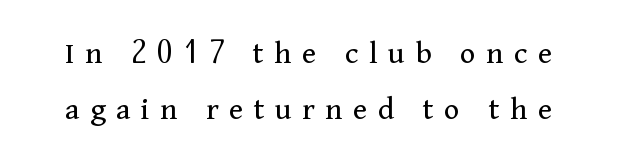
{"serif": "yes", "italic": "no", "bold": "no", "weight": "regular", "width": "normal", "stroke_contrast": "medium", "x_height": "medium", "monospaced": "no", "underline": "no", "line_spacing_ratio": 1.71, "letter_spacing": "wide", "letter_spacing_em": 0.32, "glyph_px": 33}
